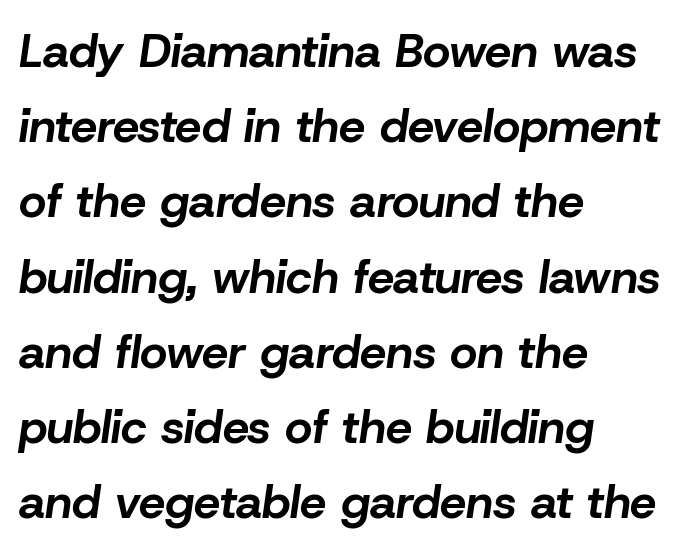
{"italic": "yes", "lean": "right", "slant_degrees": 8, "bold": "yes", "weight": "bold", "width": "normal", "stroke_contrast": "low", "x_height": "medium", "monospaced": "no", "underline": "no", "align": "left", "line_spacing": "normal", "line_spacing_ratio": 1.6, "letter_spacing": "normal", "letter_spacing_em": 0.0, "glyph_px": 47}
